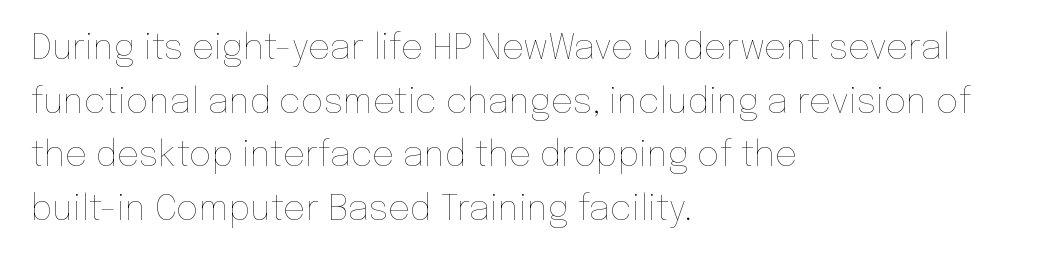
{"italic": "no", "bold": "no", "weight": "thin", "width": "normal", "stroke_contrast": "low", "x_height": "medium", "monospaced": "no", "underline": "no", "align": "left", "line_spacing": "normal", "line_spacing_ratio": 1.53, "letter_spacing": "normal", "letter_spacing_em": 0.0, "glyph_px": 35}
